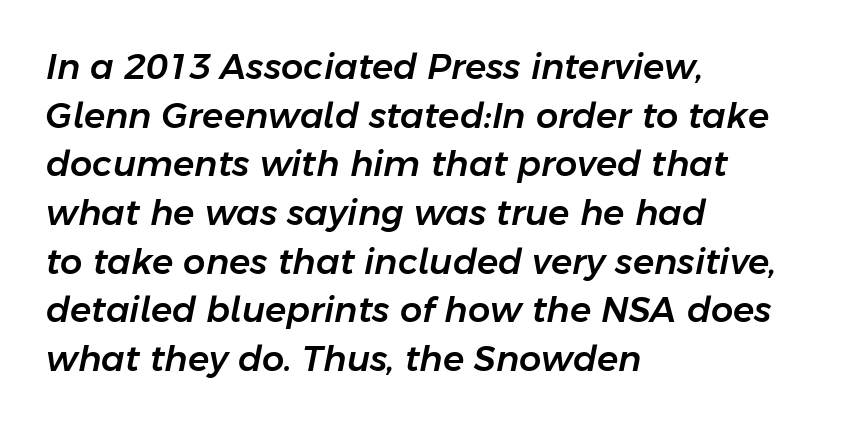
{"italic": "yes", "lean": "right", "slant_degrees": 11, "width": "normal", "stroke_contrast": "low", "x_height": "medium", "monospaced": "no", "underline": "no", "align": "left", "line_spacing": "normal", "line_spacing_ratio": 1.39, "letter_spacing": "normal", "letter_spacing_em": 0.0, "glyph_px": 35}
